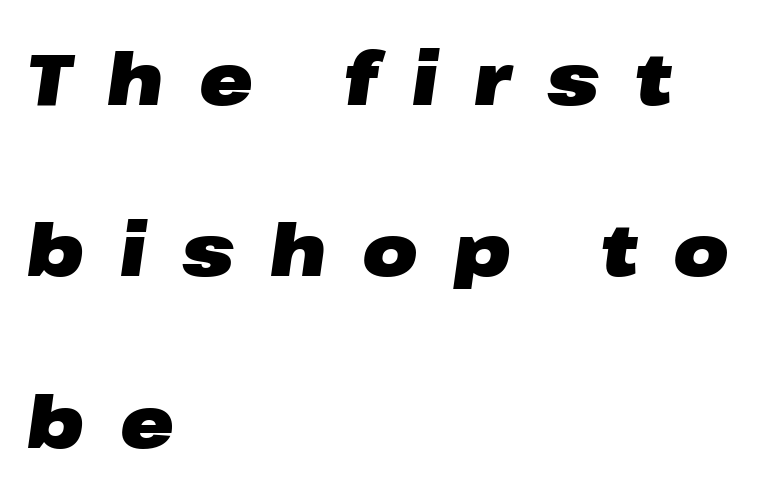
Q: Is the text bold? A: Yes.
Q: Is the text italic (slanted)? A: Yes, it leans right by about 8 degrees.
Q: Is the text underlined? A: No.
Q: How is the paragraph aligned? A: Left-aligned.
Q: Is the spacing between letters normal or unusually wide? A: Unusually wide.
Q: Is the spacing between lines tight, normal or loose? A: Loose.
Q: Width (condensed, normal, or wide)? A: Wide.
Q: Stroke contrast? A: Low.
Q: x-height? A: Medium.
Q: Monospaced? A: No.
